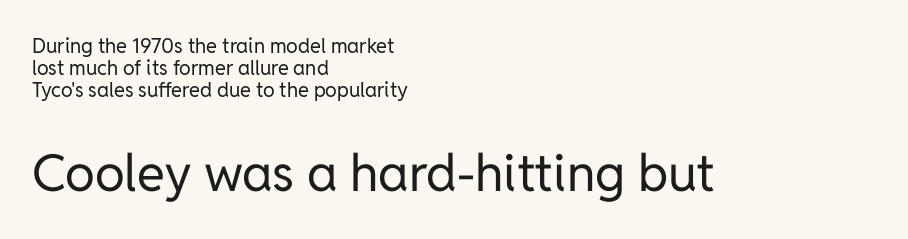
{"serif": "no", "italic": "no", "bold": "no", "weight": "regular", "width": "normal", "stroke_contrast": "low", "x_height": "medium", "monospaced": "no", "underline": "no", "align": "left", "line_spacing": "tight", "line_spacing_ratio": 1.11, "letter_spacing": "normal", "letter_spacing_em": 0.0, "larger_block": "second", "size_ratio": 2.55, "glyph_px": 51}
